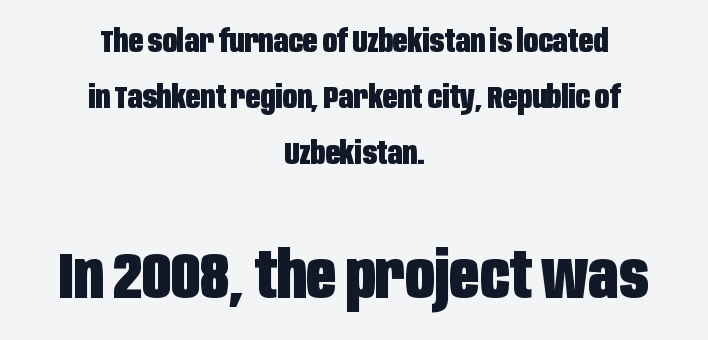
{"serif": "no", "italic": "no", "bold": "yes", "weight": "heavy", "width": "condensed", "stroke_contrast": "low", "x_height": "large", "monospaced": "no", "underline": "no", "align": "center", "line_spacing_ratio": 1.75, "letter_spacing": "normal", "letter_spacing_em": 0.0, "larger_block": "second", "size_ratio": 2.03, "glyph_px": 65}
